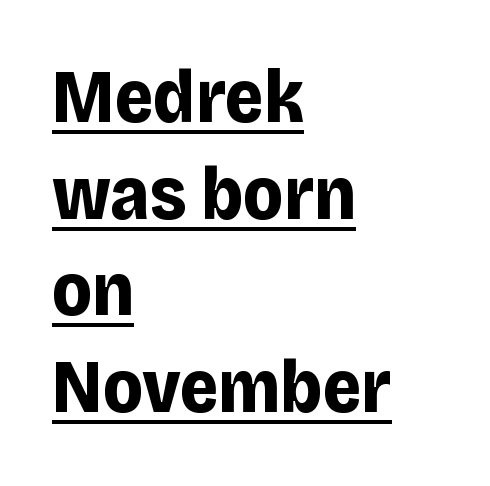
{"serif": "no", "italic": "no", "bold": "yes", "weight": "bold", "width": "normal", "stroke_contrast": "low", "x_height": "large", "monospaced": "no", "underline": "yes", "align": "left", "line_spacing": "normal", "line_spacing_ratio": 1.29, "letter_spacing": "normal", "letter_spacing_em": 0.0, "glyph_px": 75}
